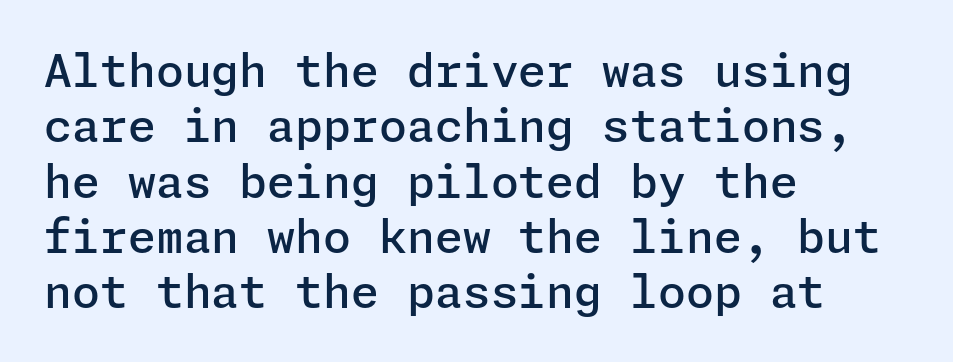
Q: Is the text bold? A: Semi-bold.
Q: Is the text italic (slanted)? A: No, it is upright.
Q: Is the typeface a serif or a sans-serif typeface? A: Sans-serif.
Q: Is the text underlined? A: No.
Q: How is the paragraph aligned? A: Left-aligned.
Q: Is the spacing between letters normal or unusually wide? A: Normal.
Q: Width (condensed, normal, or wide)? A: Normal.
Q: Stroke contrast? A: Low.
Q: x-height? A: Medium.
